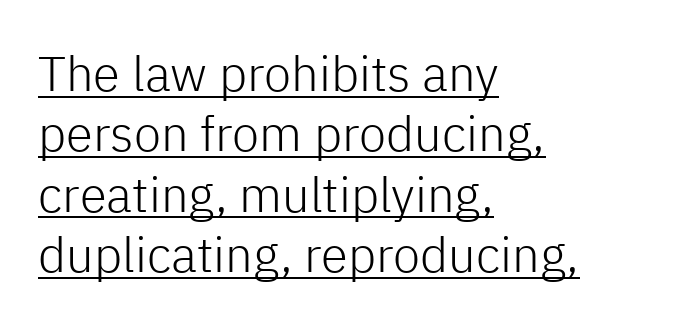
Ink coverage per letter is moderate at most. Somebody hit Ctrl+U on this one — the words are underlined. Inter-character spacing is left at the font's built-in metrics. Line beginnings align vertically; line endings do not. Posture: straight, roman, zero tilt. Serifs: no, the terminals of the letterforms are clean.
